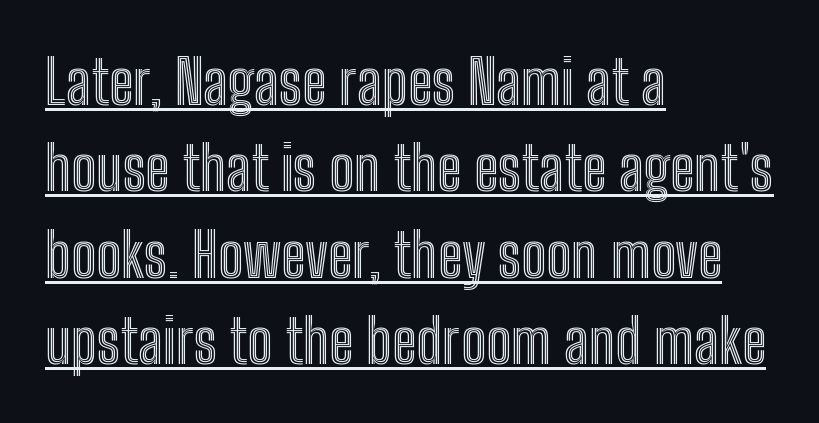
The image shows 60 px condensed type, upright; set left-aligned, normal line spacing (1.44x), normal letter spacing, underlined; a medium x-height.
